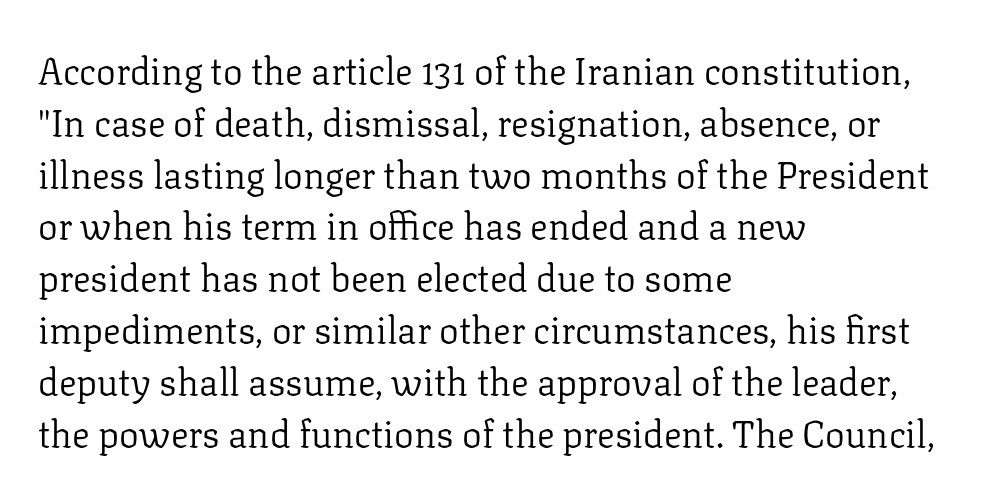
Compared with a typical body face, this is equally light or lighter still. Regular leading. Does the type have serifs? Yes, each stem ends in a small foot. These lines are set flush left with a ragged right edge. Glyph-to-glyph distance matches everyday printed text. Glance below the letters and you will spot only blank space.
